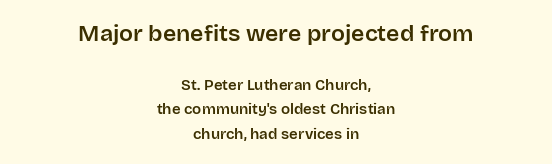
Q: Is the text italic (slanted)? A: No, it is upright.
Q: Is the text underlined? A: No.
Q: How is the paragraph aligned? A: Centered.
Q: Is the spacing between letters normal or unusually wide? A: Normal.
Q: Is the spacing between lines tight, normal or loose? A: Normal.
Q: Which block of text is set in a larger size, the first (top) or the second (bottom)? A: The first (top) one.
